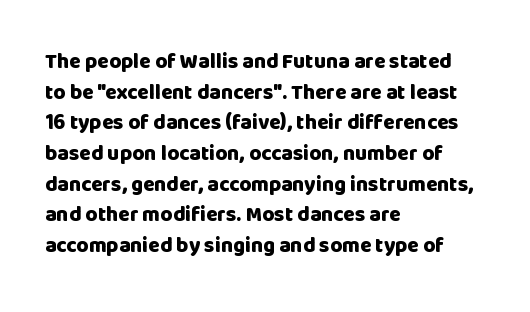
Q: Is the text bold? A: Yes.
Q: Is the text italic (slanted)? A: No, it is upright.
Q: Is the text underlined? A: No.
Q: How is the paragraph aligned? A: Left-aligned.
Q: Is the spacing between letters normal or unusually wide? A: Normal.
Q: Is the spacing between lines tight, normal or loose? A: Normal.
